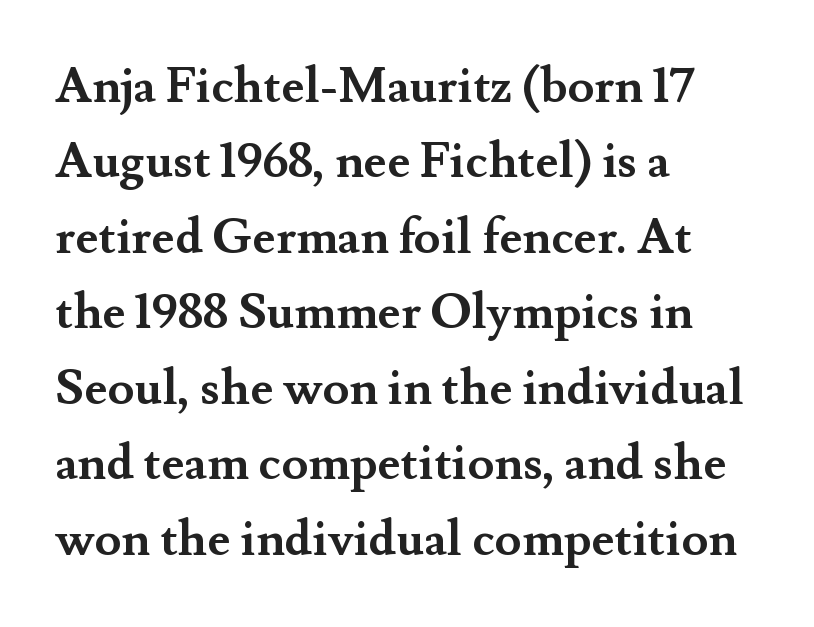
The image shows 49 px semibold serif type, upright; set left-aligned, normal line spacing (1.54x), normal letter spacing, not underlined; medium stroke contrast and a small x-height.
